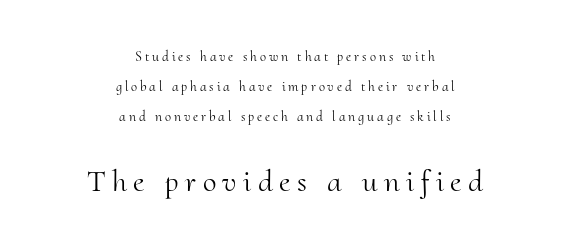
{"serif": "yes", "italic": "no", "bold": "no", "weight": "light", "width": "normal", "stroke_contrast": "medium", "x_height": "small", "monospaced": "no", "underline": "no", "align": "center", "line_spacing": "loose", "line_spacing_ratio": 2.13, "letter_spacing": "wide", "letter_spacing_em": 0.21, "larger_block": "second", "size_ratio": 2.21, "glyph_px": 31}
